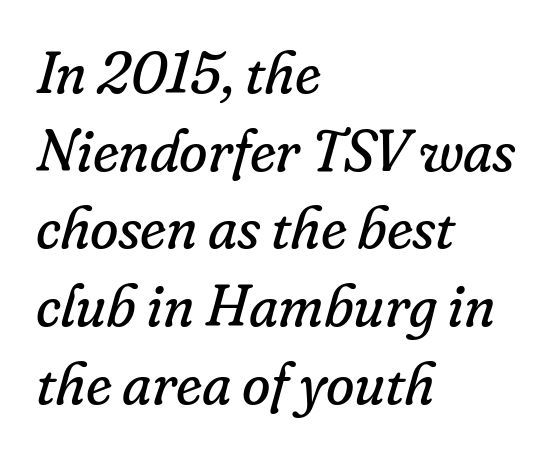
Q: Is the text bold? A: No.
Q: Is the text italic (slanted)? A: Yes, it leans right by about 16 degrees.
Q: Is the typeface a serif or a sans-serif typeface? A: Serif.
Q: Is the text underlined? A: No.
Q: How is the paragraph aligned? A: Left-aligned.
Q: Is the spacing between letters normal or unusually wide? A: Normal.
Q: Is the spacing between lines tight, normal or loose? A: Normal.
Q: Width (condensed, normal, or wide)? A: Normal.
Q: Stroke contrast? A: Low.
Q: x-height? A: Small.
Q: Monospaced? A: No.
